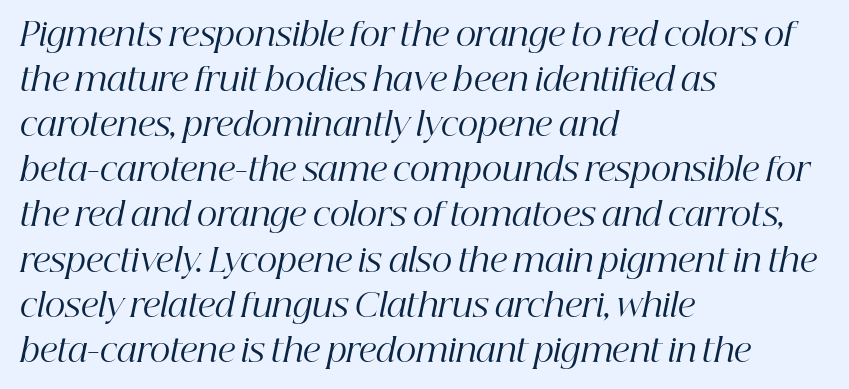
{"serif": "yes", "italic": "yes", "lean": "right", "slant_degrees": 12, "bold": "no", "weight": "regular", "width": "normal", "stroke_contrast": "high", "x_height": "medium", "monospaced": "no", "underline": "no", "align": "left", "line_spacing": "normal", "line_spacing_ratio": 1.41, "letter_spacing": "normal", "letter_spacing_em": 0.0, "glyph_px": 32}
